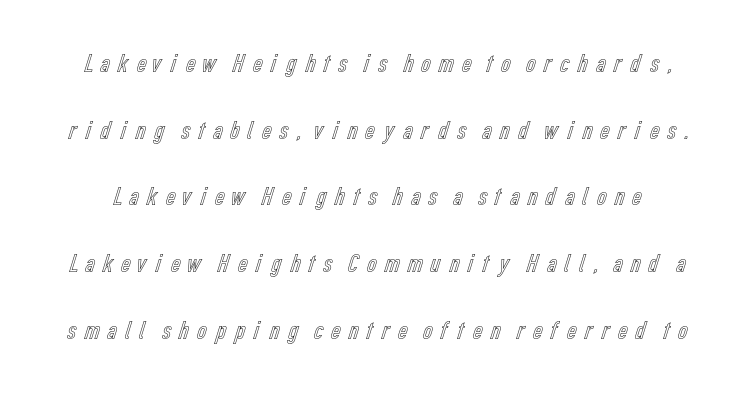
{"underline": "no", "line_spacing": "loose", "line_spacing_ratio": 2.47, "glyph_px": 27}
